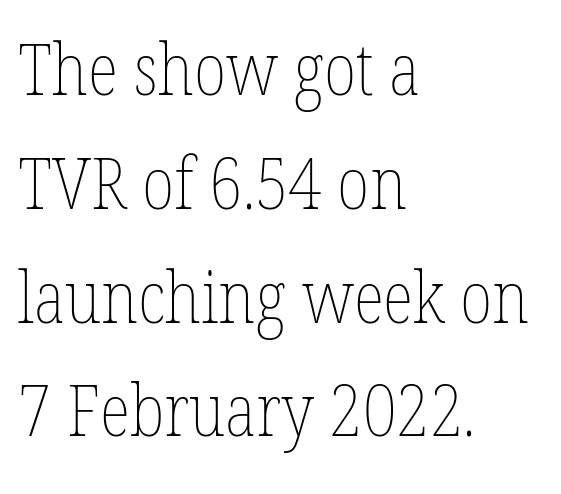
{"italic": "no", "bold": "no", "weight": "thin", "width": "condensed", "stroke_contrast": "low", "x_height": "medium", "monospaced": "no", "underline": "no", "align": "left", "line_spacing": "normal", "line_spacing_ratio": 1.58, "letter_spacing": "normal", "letter_spacing_em": 0.0, "glyph_px": 72}
